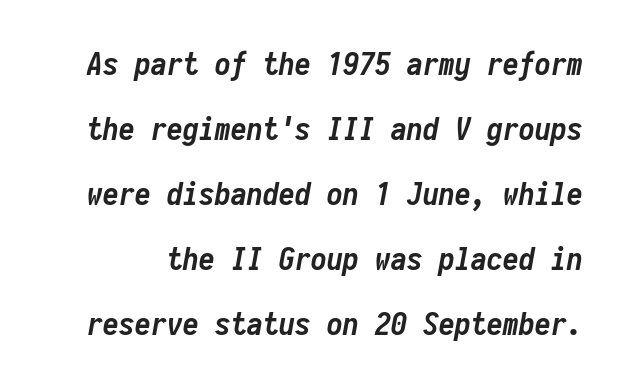
Q: Is the text bold? A: Yes.
Q: Is the text italic (slanted)? A: Yes, it leans right by about 10 degrees.
Q: Is the text underlined? A: No.
Q: Is the spacing between letters normal or unusually wide? A: Normal.
Q: Is the spacing between lines tight, normal or loose? A: Loose.
Q: Width (condensed, normal, or wide)? A: Condensed.
Q: Stroke contrast? A: Low.
Q: x-height? A: Medium.
Q: Monospaced? A: Yes.
